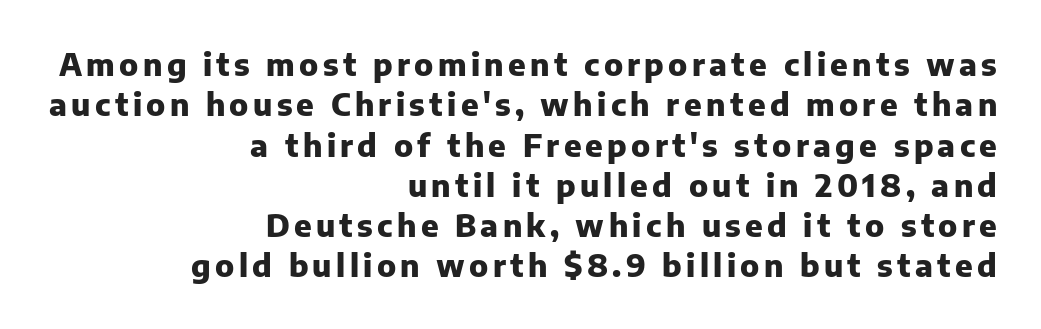
The image shows 31 px heavy sans-serif type, upright; set right-aligned, normal line spacing (1.3x), not underlined; low stroke contrast and a medium x-height.
